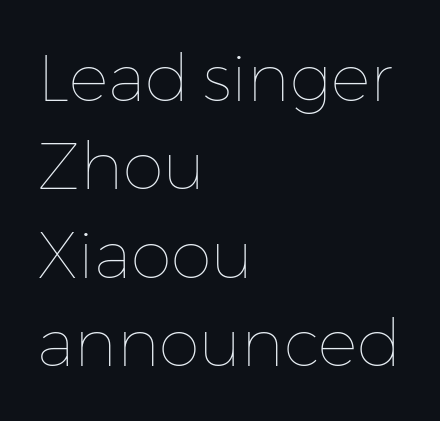
{"italic": "no", "bold": "no", "weight": "thin", "width": "normal", "stroke_contrast": "low", "x_height": "medium", "monospaced": "no", "underline": "no", "align": "left", "line_spacing": "normal", "line_spacing_ratio": 1.34, "letter_spacing": "normal", "letter_spacing_em": 0.0, "glyph_px": 66}
